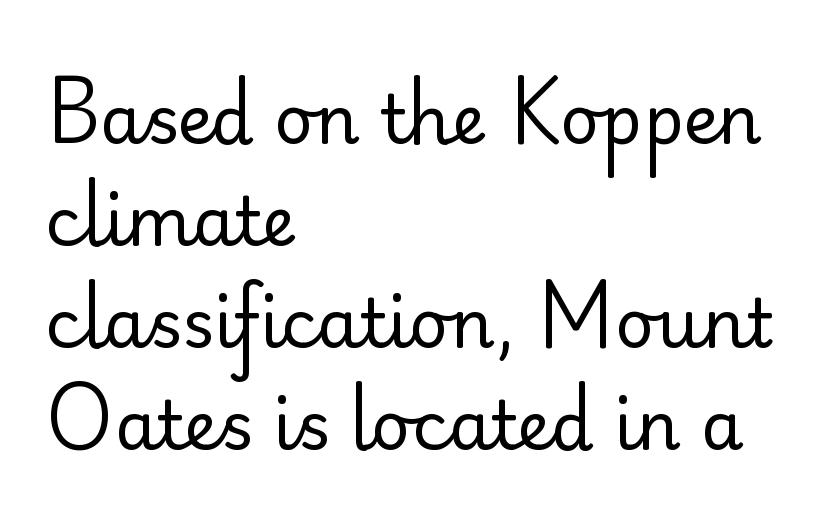
The image shows 68 px regular-weight sans-serif type, upright; set left-aligned, normal line spacing (1.5x), normal letter spacing, not underlined; low stroke contrast and a small x-height.
